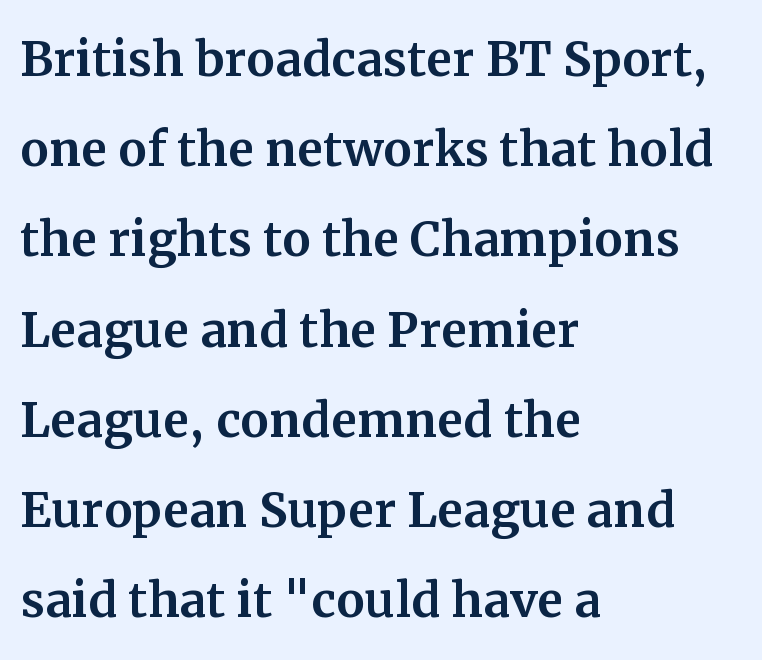
{"serif": "yes", "italic": "no", "width": "normal", "stroke_contrast": "medium", "x_height": "medium", "monospaced": "no", "underline": "no", "align": "left", "line_spacing": "normal", "line_spacing_ratio": 1.41, "letter_spacing": "normal", "letter_spacing_em": 0.0, "glyph_px": 64}
